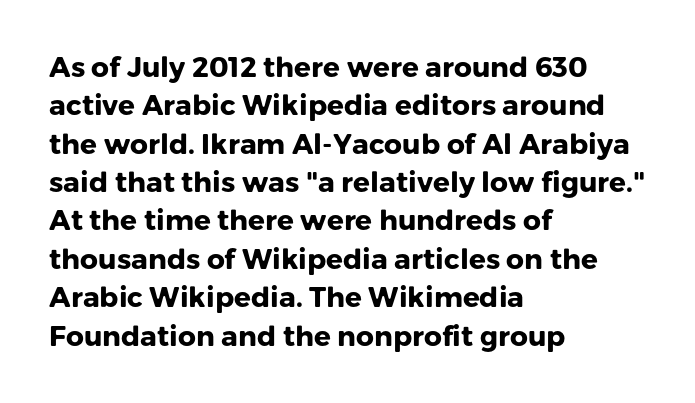
{"serif": "no", "italic": "no", "bold": "yes", "weight": "heavy", "width": "normal", "stroke_contrast": "low", "x_height": "medium", "monospaced": "no", "underline": "no", "align": "left", "line_spacing": "normal", "line_spacing_ratio": 1.37, "letter_spacing": "normal", "letter_spacing_em": 0.0, "glyph_px": 28}
